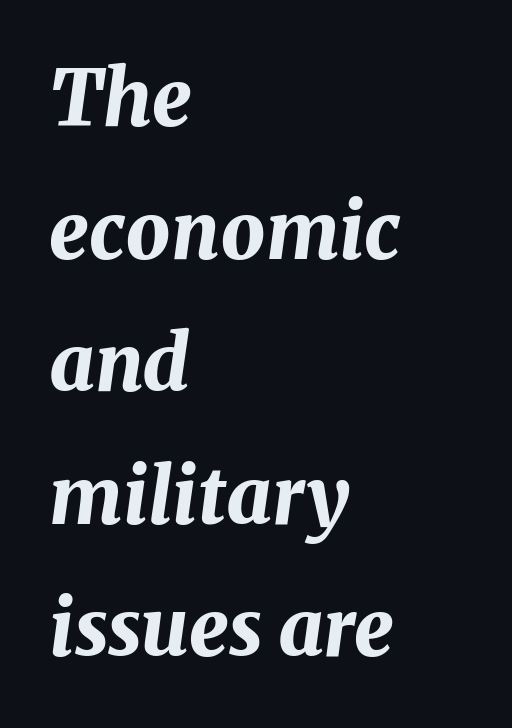
The image shows 78 px bold type, italic (leaning right); set left-aligned, normal line spacing (1.7x), normal letter spacing, not underlined; medium stroke contrast and a medium x-height.
